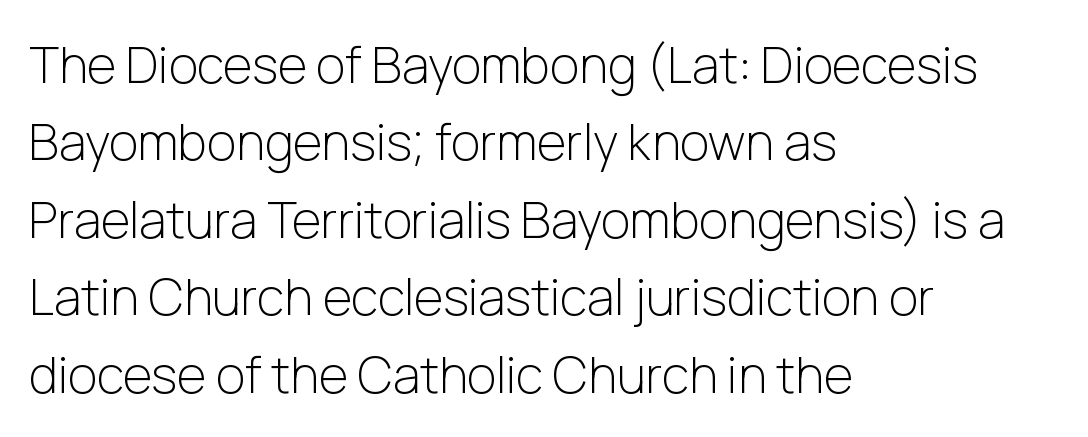
{"serif": "no", "italic": "no", "bold": "no", "weight": "light", "width": "normal", "stroke_contrast": "low", "x_height": "medium", "monospaced": "no", "underline": "no", "align": "left", "line_spacing": "normal", "line_spacing_ratio": 1.55, "letter_spacing": "normal", "letter_spacing_em": 0.0, "glyph_px": 50}
